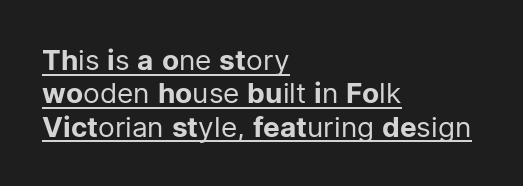
The image shows 28 px regular-weight sans-serif type, upright; set left-aligned, line spacing 1.19x, normal letter spacing, underlined; low stroke contrast and a medium x-height.
